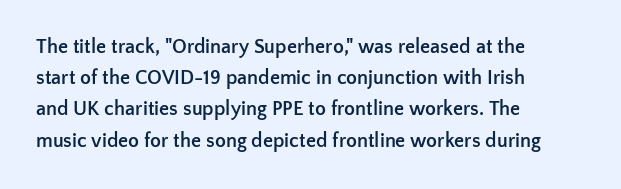
Beneath every word, the page is bare. The letterforms sit shoulder to shoulder at normal distance. The typesetter chose a ragged-right arrangement here. What weight is shown? A full bold with thick strokes.
